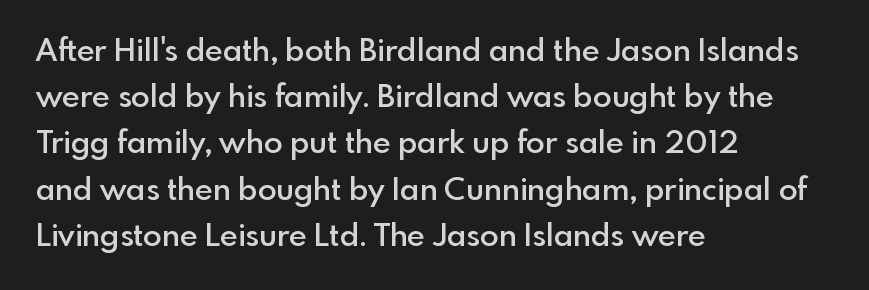
The face used here is proportionally spaced, like ordinary book or web type. Compared with typical paragraphs, the rows here are spaced about the same. Type style note: lacks serifs. Short and long lines alike share a common starting point at left. Has an underline been added? It has not.
